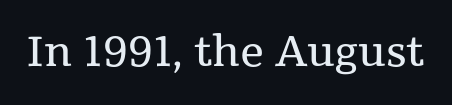
Q: Is the text bold? A: No.
Q: Is the text italic (slanted)? A: No, it is upright.
Q: Is the typeface a serif or a sans-serif typeface? A: Serif.
Q: Is the text underlined? A: No.
Q: Is the spacing between letters normal or unusually wide? A: Normal.
Q: Width (condensed, normal, or wide)? A: Normal.
Q: Stroke contrast? A: Medium.
Q: x-height? A: Medium.
Q: Monospaced? A: No.
